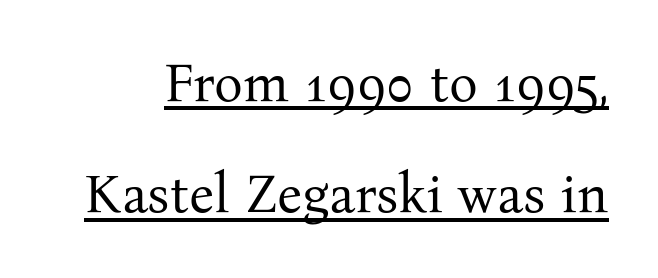
Q: Is the text bold? A: No.
Q: Is the text italic (slanted)? A: No, it is upright.
Q: Is the typeface a serif or a sans-serif typeface? A: Serif.
Q: Is the text underlined? A: Yes.
Q: Is the spacing between letters normal or unusually wide? A: Normal.
Q: Is the spacing between lines tight, normal or loose? A: Loose.
Q: Width (condensed, normal, or wide)? A: Normal.
Q: Stroke contrast? A: Medium.
Q: x-height? A: Medium.
Q: Monospaced? A: No.
